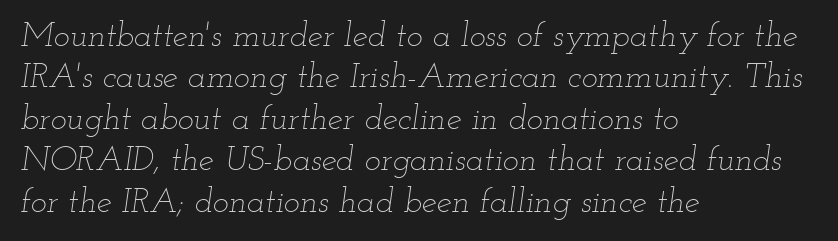
The image shows 34 px thin, wide type, italic (leaning right); set left-aligned, line spacing 1.22x, normal letter spacing, not underlined; low stroke contrast and a small x-height.
